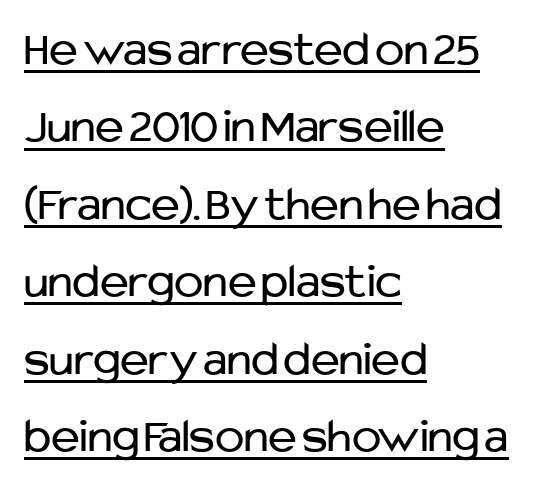
Q: Is the text bold? A: No.
Q: Is the text italic (slanted)? A: No, it is upright.
Q: Is the typeface a serif or a sans-serif typeface? A: Sans-serif.
Q: Is the text underlined? A: Yes.
Q: How is the paragraph aligned? A: Left-aligned.
Q: Is the spacing between letters normal or unusually wide? A: Normal.
Q: Is the spacing between lines tight, normal or loose? A: Normal.
Q: Width (condensed, normal, or wide)? A: Normal.
Q: Stroke contrast? A: Low.
Q: x-height? A: Medium.
Q: Monospaced? A: No.
